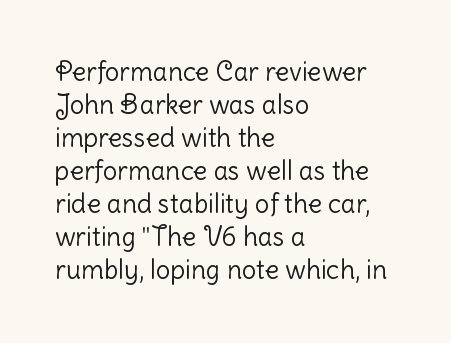
Q: Is the text bold? A: No.
Q: Is the text italic (slanted)? A: No, it is upright.
Q: Is the text underlined? A: No.
Q: How is the paragraph aligned? A: Left-aligned.
Q: Is the spacing between letters normal or unusually wide? A: Normal.
Q: Is the spacing between lines tight, normal or loose? A: Normal.
